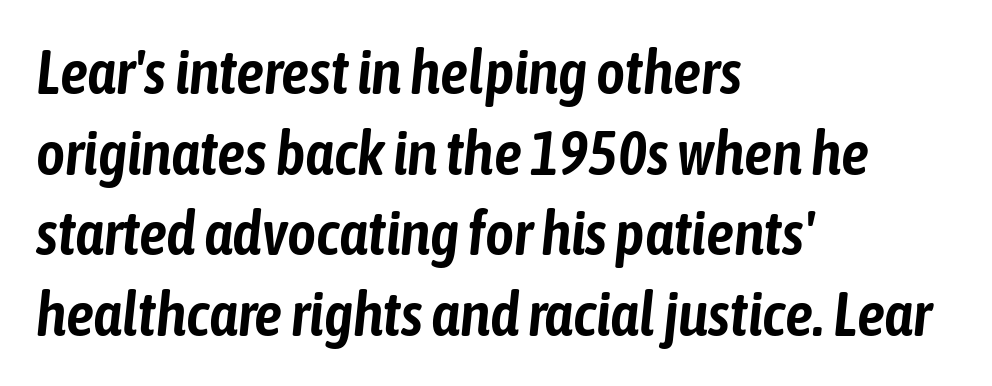
The image shows 62 px condensed type, italic (leaning right); set left-aligned, normal line spacing (1.3x), normal letter spacing, not underlined; low stroke contrast and a medium x-height.
